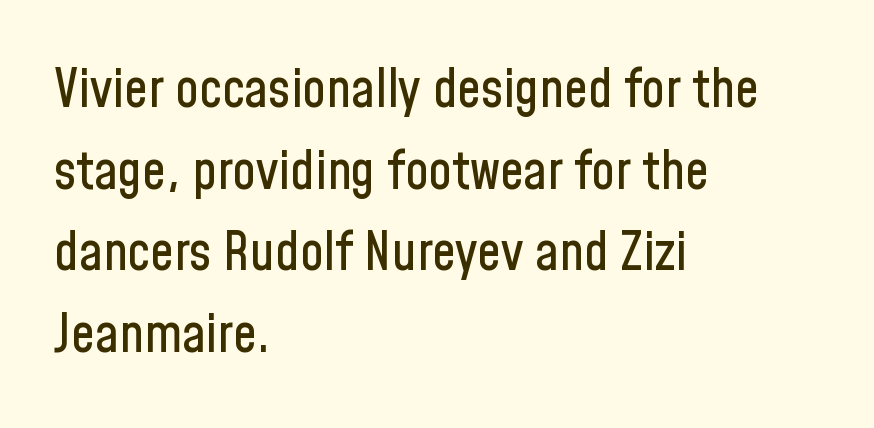
Notice how descenders clear the ascenders below comfortably — that's standard leading. Does the lettering tilt? It doesn't — this is upright. Spacing between characters is what you'd get straight out of the box. Compared with a centered layout, this one pins lines to the left instead.
